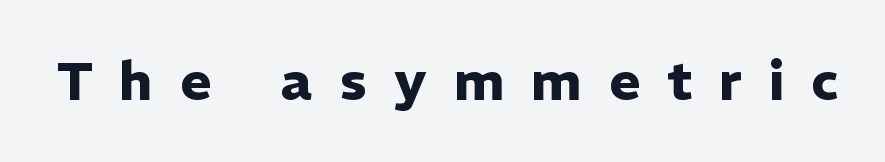
Q: Is the text bold? A: Yes.
Q: Is the text italic (slanted)? A: No, it is upright.
Q: Is the typeface a serif or a sans-serif typeface? A: Sans-serif.
Q: Is the text underlined? A: No.
Q: Is the spacing between letters normal or unusually wide? A: Unusually wide.
Q: Width (condensed, normal, or wide)? A: Normal.
Q: Stroke contrast? A: Low.
Q: x-height? A: Medium.
Q: Monospaced? A: No.
